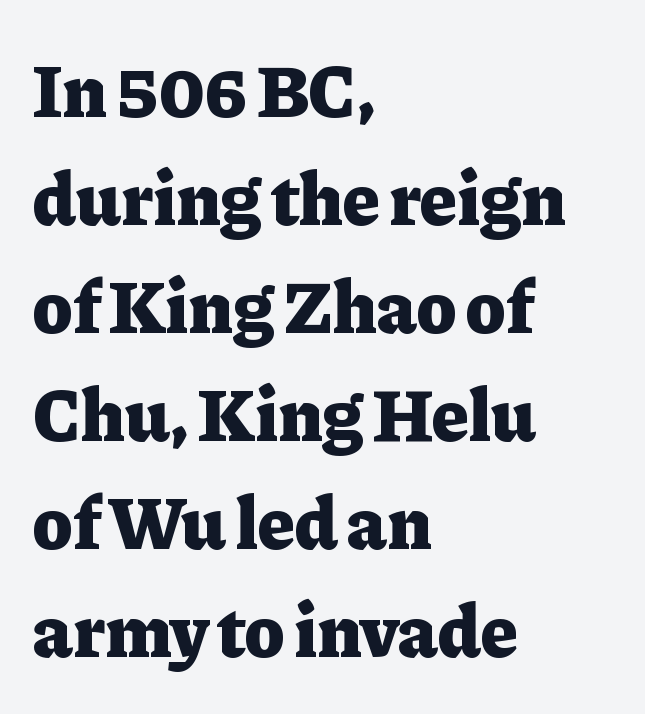
{"serif": "yes", "italic": "no", "bold": "yes", "weight": "heavy", "width": "normal", "stroke_contrast": "low", "x_height": "medium", "monospaced": "no", "underline": "no", "align": "left", "line_spacing": "normal", "line_spacing_ratio": 1.44, "letter_spacing": "normal", "letter_spacing_em": 0.0, "glyph_px": 75}
